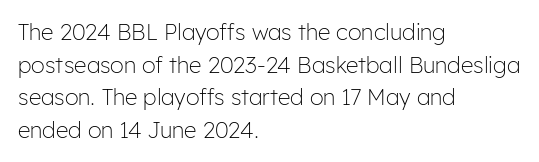
Q: Is the text bold? A: No.
Q: Is the text italic (slanted)? A: No, it is upright.
Q: Is the text underlined? A: No.
Q: How is the paragraph aligned? A: Left-aligned.
Q: Is the spacing between letters normal or unusually wide? A: Normal.
Q: Is the spacing between lines tight, normal or loose? A: Normal.
